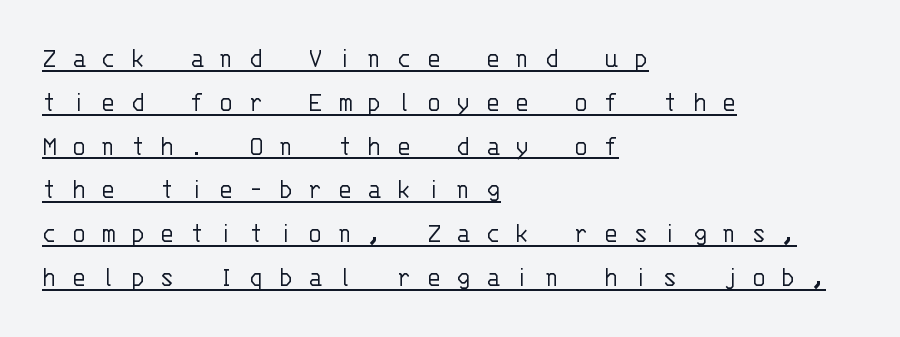
Successive baselines arrive at the customary interval. Looks like terminal output: every glyph gets an equal slot. Where is the straight margin? On the left. Observe the wide spacing: letters keep a clear distance from each other. Unbolded letterforms with no extra heft. A typesetter would mark this as roman, not italic.
